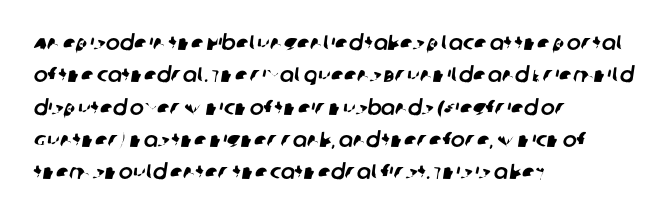
Type without underlining. Left-aligned paragraph, ragged on the right. Words appear dense and cohesive because spacing is normal. The rows are spaced the way most documents space them.
